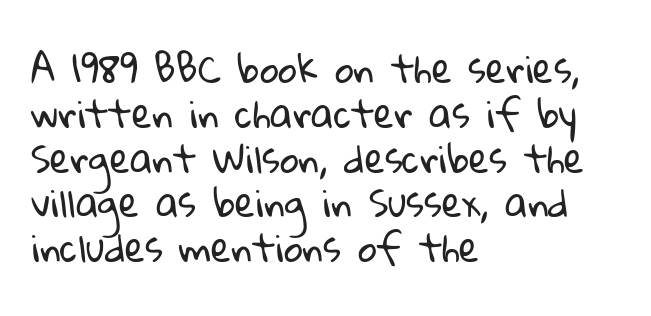
Q: Is the text bold? A: No.
Q: Is the typeface a serif or a sans-serif typeface? A: Sans-serif.
Q: Is the text underlined? A: No.
Q: How is the paragraph aligned? A: Left-aligned.
Q: Is the spacing between letters normal or unusually wide? A: Normal.
Q: Width (condensed, normal, or wide)? A: Normal.
Q: Stroke contrast? A: Low.
Q: x-height? A: Medium.
Q: Monospaced? A: No.
